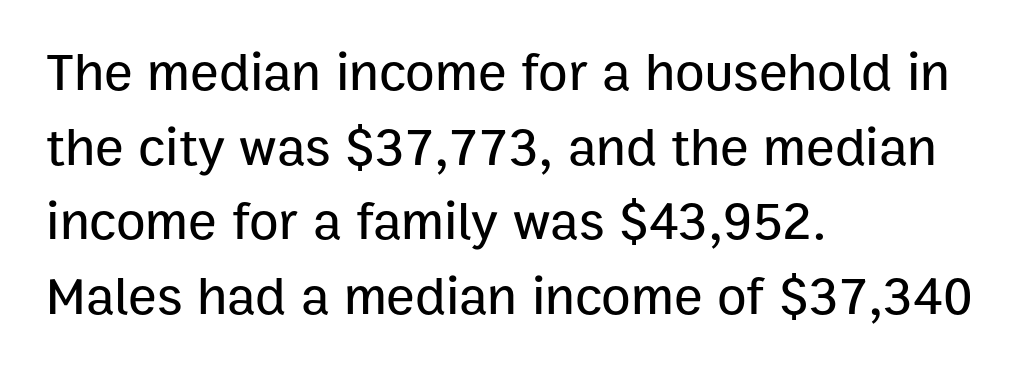
{"serif": "no", "italic": "no", "width": "normal", "stroke_contrast": "low", "x_height": "medium", "monospaced": "no", "underline": "no", "align": "left", "line_spacing": "normal", "line_spacing_ratio": 1.38, "letter_spacing": "normal", "letter_spacing_em": 0.0, "glyph_px": 54}
